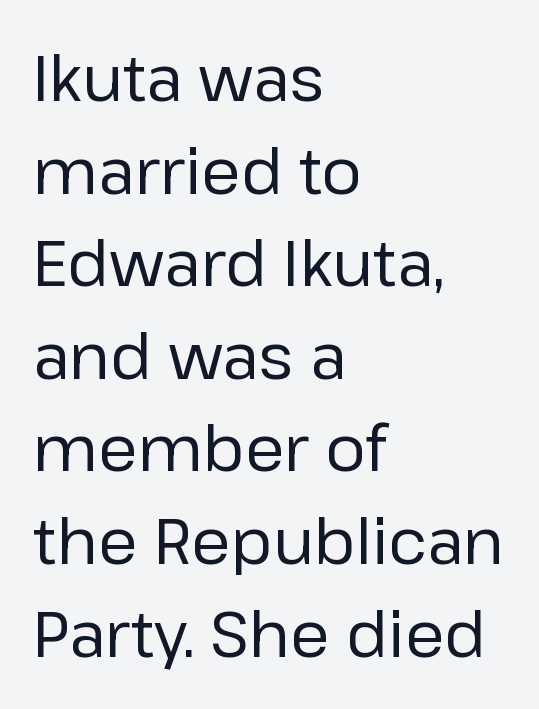
The horizontal fit of the characters is conventional and even. A classic flush-left, rag-right setting is used for this passage. Words float on clear page, feet unadorned. Ascenders rise straight up at ninety degrees.
